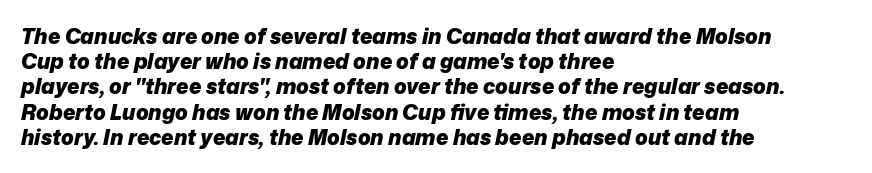
{"italic": "yes", "lean": "right", "slant_degrees": 12, "bold": "yes", "underline": "no", "align": "left", "line_spacing_ratio": 1.2, "letter_spacing": "normal", "letter_spacing_em": 0.0, "glyph_px": 21}
